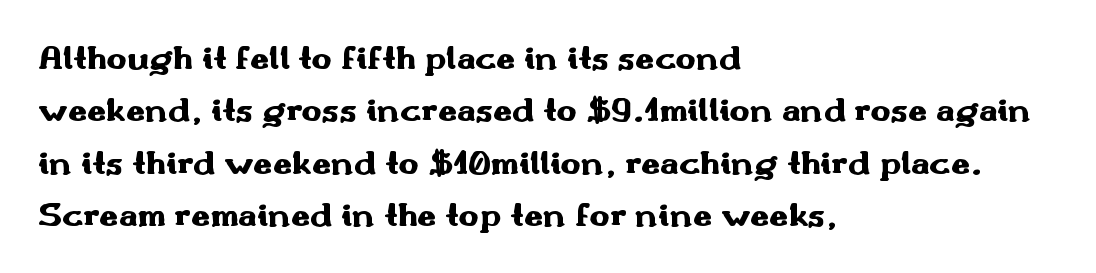
Each line starts at the same left margin while the right side varies. The leading is moderate, giving the passage an even texture. Here the designer chose a conventional face with non-uniform glyph widths. A dark, heavy texture on the line: the type is bold. These lines are composed in type without serifs. This is the regular roman posture of the typeface.
